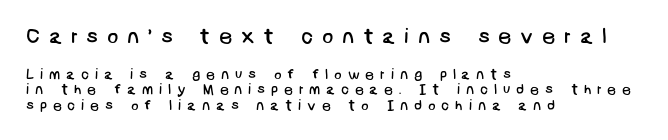
{"bold": "no", "underline": "no", "align": "left", "line_spacing": "tight", "line_spacing_ratio": 1.13, "letter_spacing": "wide", "letter_spacing_em": 0.41, "larger_block": "first", "size_ratio": 1.5, "glyph_px": 21}
